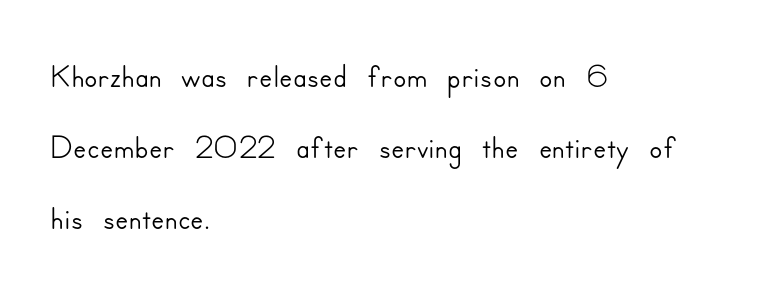
{"serif": "no", "italic": "no", "width": "normal", "stroke_contrast": "low", "x_height": "small", "monospaced": "no", "underline": "no", "align": "left", "line_spacing": "normal", "line_spacing_ratio": 1.45, "letter_spacing": "normal", "letter_spacing_em": 0.0, "glyph_px": 49}
